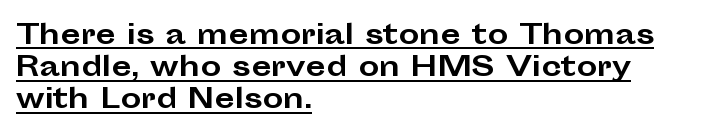
Q: Is the text bold? A: Yes.
Q: Is the text italic (slanted)? A: No, it is upright.
Q: Is the text underlined? A: Yes.
Q: How is the paragraph aligned? A: Left-aligned.
Q: Is the spacing between letters normal or unusually wide? A: Normal.
